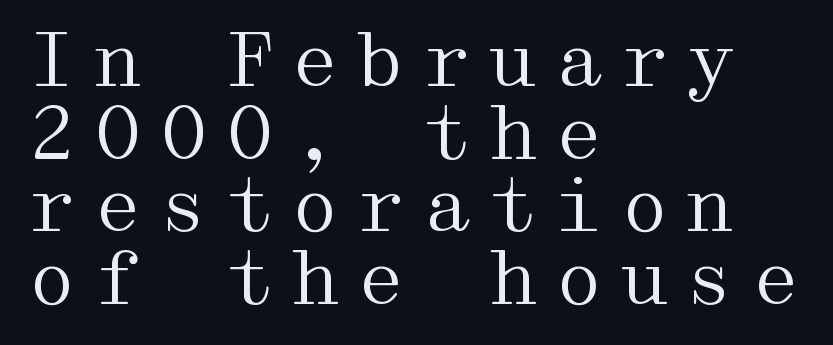
The image shows 74 px regular-weight, wide serif type, upright; set left-aligned, tight line spacing (0.98x), not underlined; medium stroke contrast and a medium x-height.
